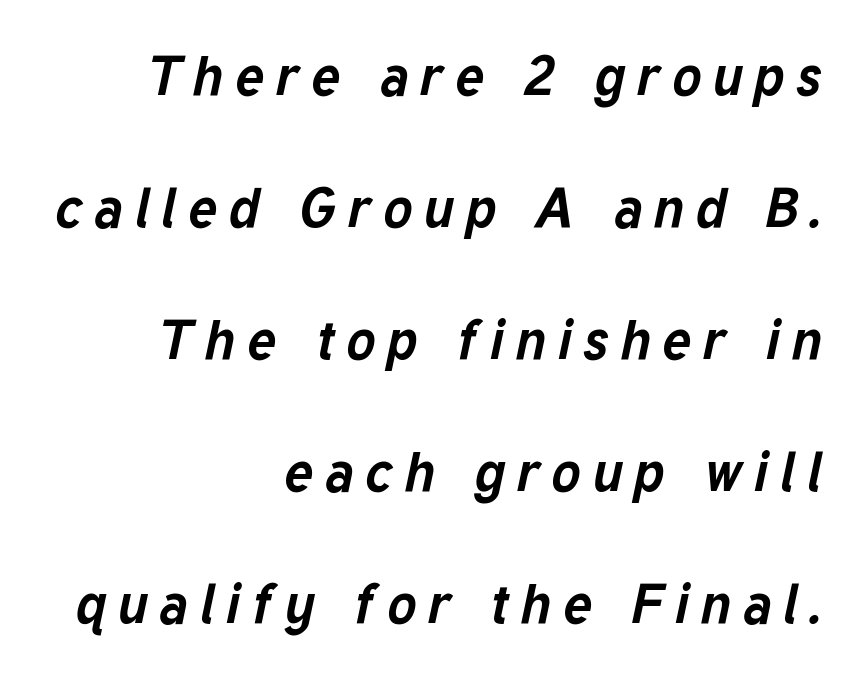
{"italic": "yes", "lean": "right", "slant_degrees": 12, "bold": "yes", "weight": "bold", "width": "normal", "stroke_contrast": "low", "x_height": "medium", "monospaced": "no", "underline": "no", "align": "right", "line_spacing": "loose", "line_spacing_ratio": 2.4, "letter_spacing": "wide", "letter_spacing_em": 0.21, "glyph_px": 55}
